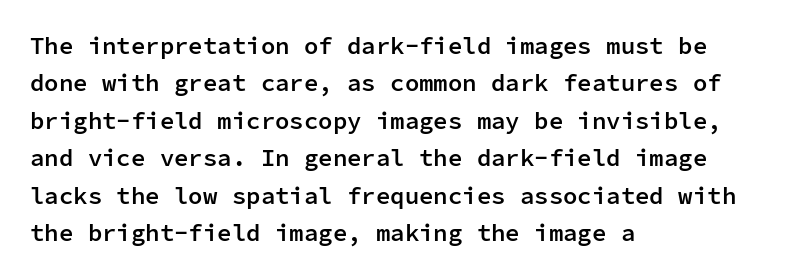
{"italic": "no", "bold": "semi", "underline": "no", "align": "left", "line_spacing": "normal", "line_spacing_ratio": 1.56, "letter_spacing": "normal", "letter_spacing_em": 0.0, "glyph_px": 24}
